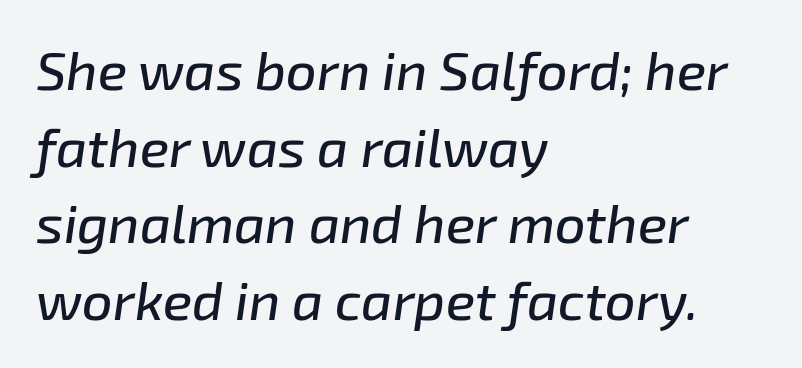
The image shows 54 px text type, italic (leaning right); set left-aligned, normal line spacing (1.42x), normal letter spacing, not underlined; low stroke contrast and a medium x-height.
